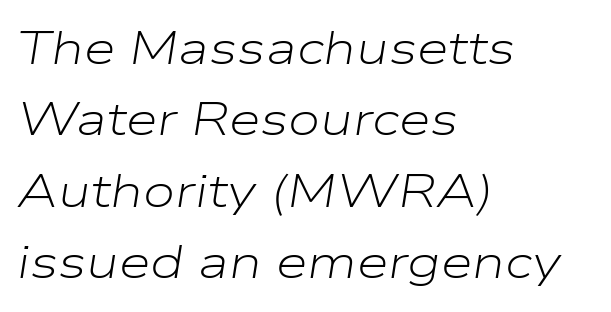
{"italic": "yes", "lean": "right", "slant_degrees": 9, "bold": "no", "weight": "light", "width": "wide", "stroke_contrast": "low", "x_height": "medium", "monospaced": "no", "underline": "no", "align": "left", "line_spacing": "normal", "line_spacing_ratio": 1.55, "letter_spacing": "normal", "letter_spacing_em": 0.0, "glyph_px": 46}
